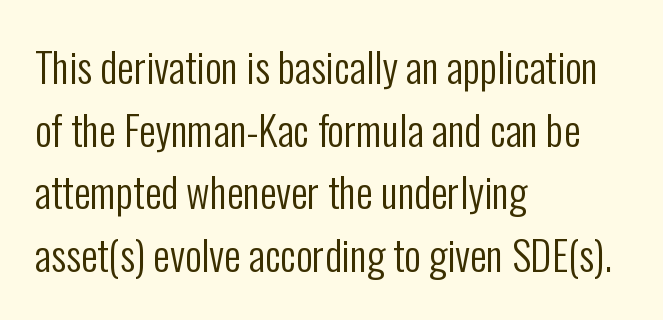
The image shows 41 px regular-weight, condensed sans-serif type, upright; set left-aligned, normal line spacing (1.53x), normal letter spacing, not underlined; low stroke contrast and a medium x-height.
